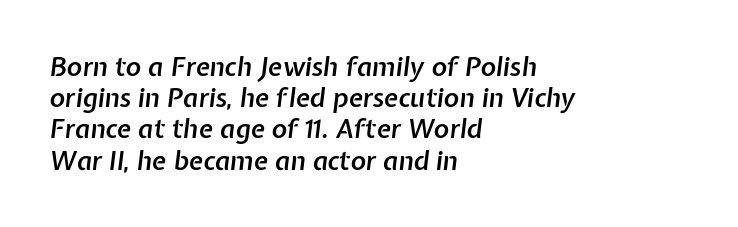
{"italic": "yes", "lean": "right", "slant_degrees": 7, "bold": "semi", "underline": "no", "align": "left", "line_spacing_ratio": 1.2, "letter_spacing": "normal", "letter_spacing_em": 0.0, "glyph_px": 26}
